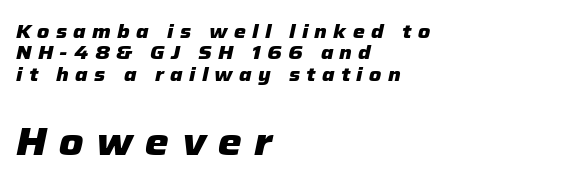
Q: Is the text bold? A: Yes.
Q: Is the text italic (slanted)? A: Yes, it leans right by about 12 degrees.
Q: Is the text underlined? A: No.
Q: How is the paragraph aligned? A: Left-aligned.
Q: Is the spacing between letters normal or unusually wide? A: Unusually wide.
Q: Is the spacing between lines tight, normal or loose? A: Tight.
Q: Which block of text is set in a larger size, the first (top) or the second (bottom)? A: The second (bottom) one.
Q: Width (condensed, normal, or wide)? A: Normal.
Q: Stroke contrast? A: Low.
Q: x-height? A: Medium.
Q: Monospaced? A: No.
